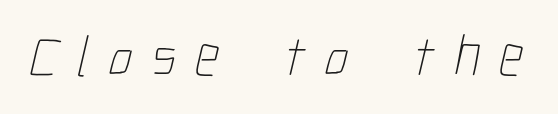
The image shows 59 px thin, condensed type; set unusually wide letter spacing (+0.32 em), not underlined; low stroke contrast and a medium x-height.
